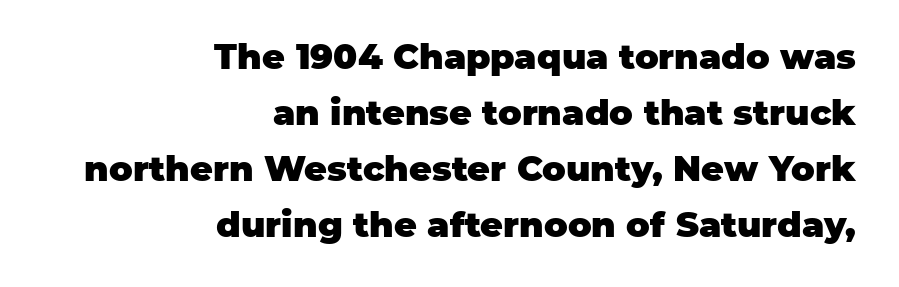
{"serif": "no", "italic": "no", "bold": "yes", "weight": "heavy", "width": "normal", "stroke_contrast": "low", "x_height": "large", "monospaced": "no", "underline": "no", "align": "right", "line_spacing": "normal", "line_spacing_ratio": 1.6, "letter_spacing": "normal", "letter_spacing_em": 0.0, "glyph_px": 35}
